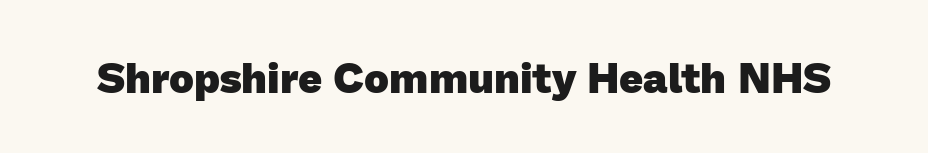
Q: Is the text bold? A: Yes.
Q: Is the typeface a serif or a sans-serif typeface? A: Sans-serif.
Q: Is the text underlined? A: No.
Q: Is the spacing between letters normal or unusually wide? A: Normal.
Q: Width (condensed, normal, or wide)? A: Normal.
Q: Stroke contrast? A: Low.
Q: x-height? A: Medium.
Q: Monospaced? A: No.
